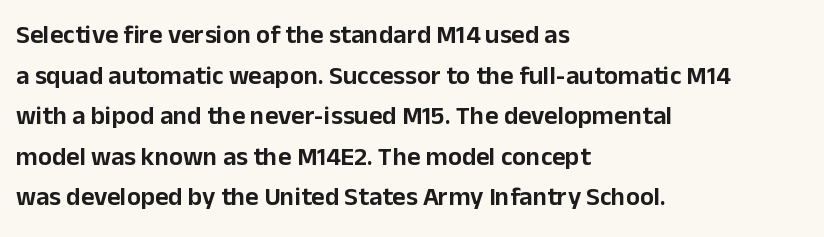
{"italic": "no", "underline": "no", "align": "left", "line_spacing": "normal", "line_spacing_ratio": 1.56, "letter_spacing": "normal", "letter_spacing_em": 0.0, "glyph_px": 26}
